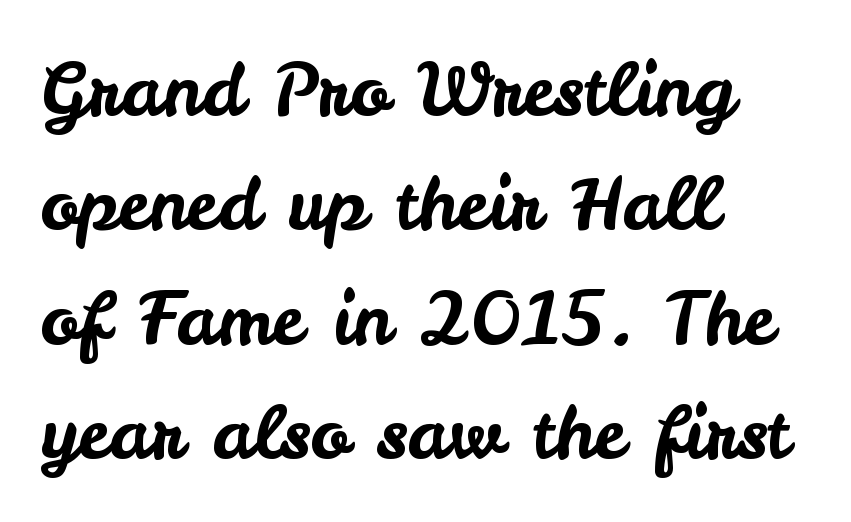
The font family rendered here belongs to the sans-serif group. The compositor pushed each line to the left boundary. This rendering leaves character spacing at its baseline value. Compared with typical paragraphs, the rows here are spaced about the same.
